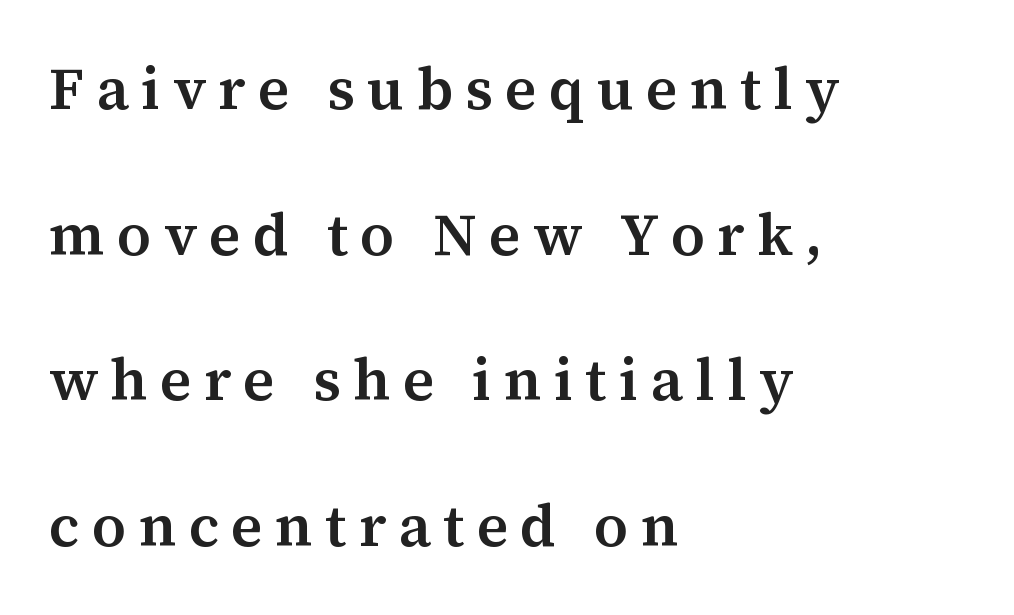
The image shows 59 px semibold serif type, upright; set left-aligned, loose line spacing (2.47x), unusually wide letter spacing (+0.21 em), not underlined; medium stroke contrast and a medium x-height.
